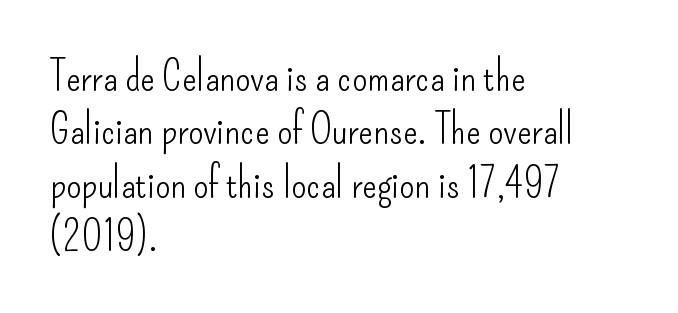
Q: Is the text bold? A: No.
Q: Is the text italic (slanted)? A: No, it is upright.
Q: Is the typeface a serif or a sans-serif typeface? A: Sans-serif.
Q: Is the text underlined? A: No.
Q: How is the paragraph aligned? A: Left-aligned.
Q: Is the spacing between letters normal or unusually wide? A: Normal.
Q: Width (condensed, normal, or wide)? A: Condensed.
Q: Stroke contrast? A: Low.
Q: x-height? A: Small.
Q: Monospaced? A: No.
